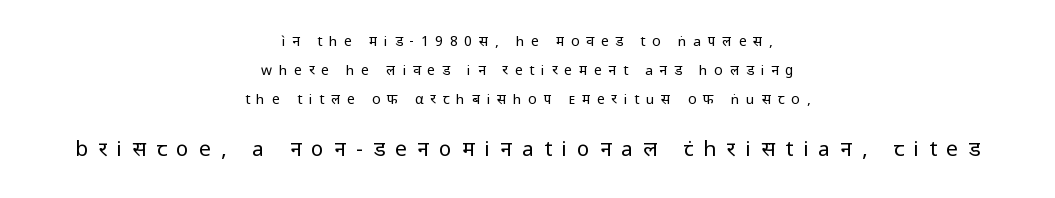
Look at the tracking — it's clearly loosened, letters drifting apart. Underline: absent. Vertical strokes here are truly vertical. The weight would be labelled regular, book, light, or lighter still. The rag falls on both sides of this text block equally.
